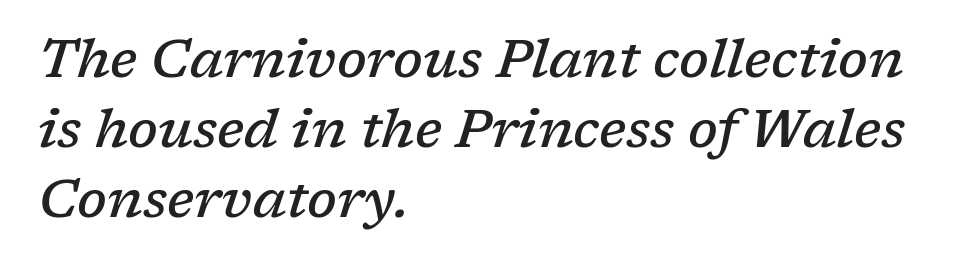
The image shows 53 px semibold serif type, italic (leaning right); set left-aligned, normal line spacing (1.32x), normal letter spacing, not underlined; low stroke contrast and a medium x-height.
